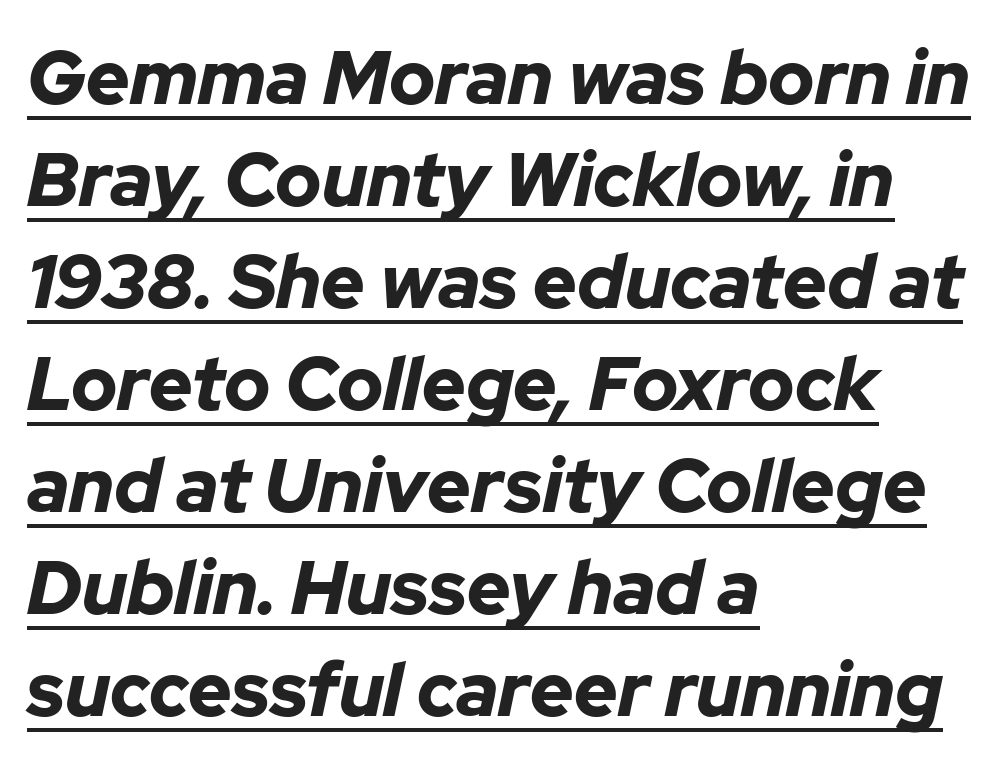
Q: Is the text bold? A: Yes.
Q: Is the text italic (slanted)? A: Yes, it leans right by about 12 degrees.
Q: Is the text underlined? A: Yes.
Q: How is the paragraph aligned? A: Left-aligned.
Q: Is the spacing between letters normal or unusually wide? A: Normal.
Q: Is the spacing between lines tight, normal or loose? A: Normal.
Q: Width (condensed, normal, or wide)? A: Normal.
Q: Stroke contrast? A: Low.
Q: x-height? A: Medium.
Q: Monospaced? A: No.
